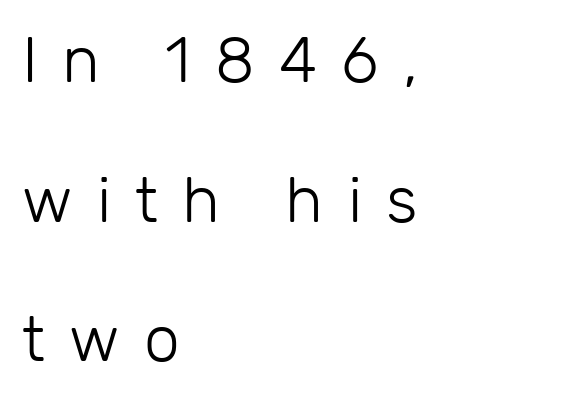
{"serif": "no", "italic": "no", "bold": "no", "weight": "light", "width": "normal", "stroke_contrast": "low", "x_height": "medium", "monospaced": "no", "underline": "no", "align": "left", "line_spacing": "loose", "line_spacing_ratio": 2.18, "letter_spacing": "wide", "letter_spacing_em": 0.38, "glyph_px": 64}
